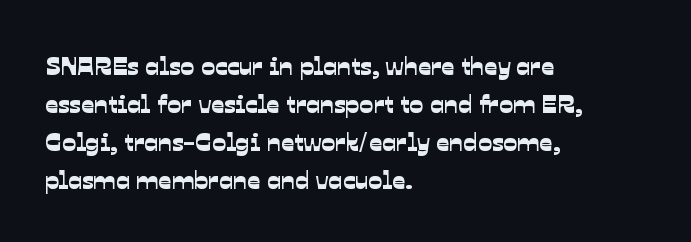
The image shows 26 px text type; set left-aligned, normal line spacing (1.46x), normal letter spacing, not underlined.
